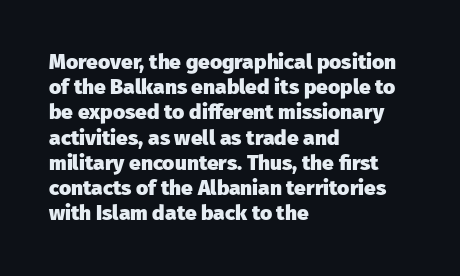
The image shows 21 px bold type, upright; set left-aligned, line spacing 1.2x, normal letter spacing, not underlined.
